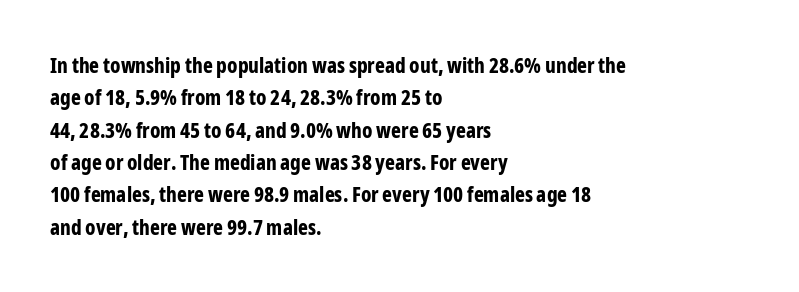
Unlike italic type, these characters show no tilt at all. Line starts are locked; line ends wander. Characters follow at the spacing the type designer built in. On the weight axis this lands at bold, roughly 700. The passage shown is not underscored anywhere.
